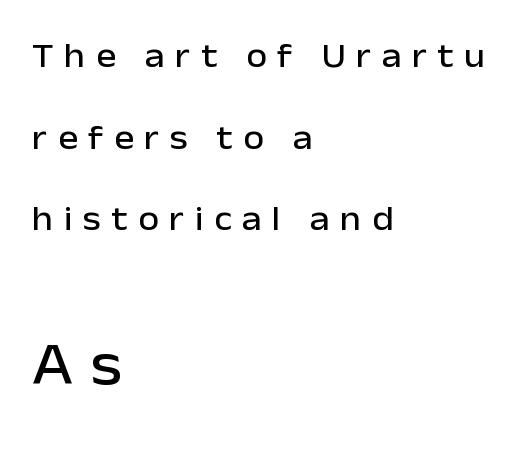
The image shows 59 px sans-serif type, upright; set left-aligned, loose line spacing (2.4x), unusually wide letter spacing (+0.31 em), not underlined; the second (bottom) block is 1.74x larger; low stroke contrast and a medium x-height.
